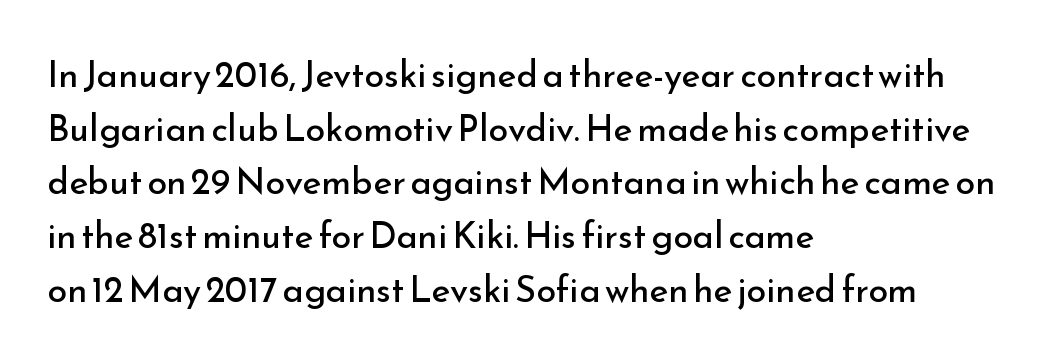
The rendering uses a moderate line-height, typical for paragraphs. No letter is thick-stroked: the sample isn't bold. In CSS terms this would be text-align: left. A roman cut, with each character standing at attention.
